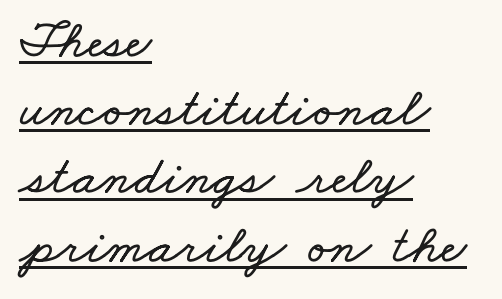
Spacing between characters is what you'd get straight out of the box. Do the characters align in a grid? No, the font is proportional. Teacher's note: observe the even left margin — that is flush-left alignment. These characters rest on top of a visible drawn line.
